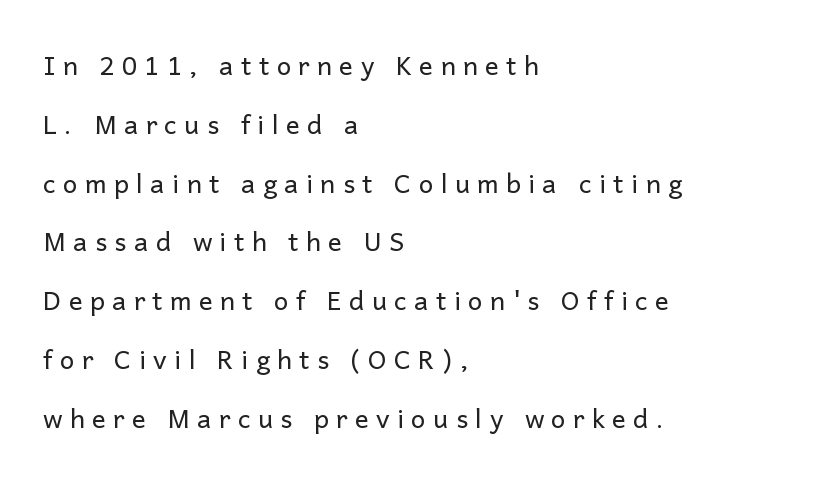
The image shows 26 px text type, upright; set left-aligned, loose line spacing (2.26x), unusually wide letter spacing (+0.28 em), not underlined.
